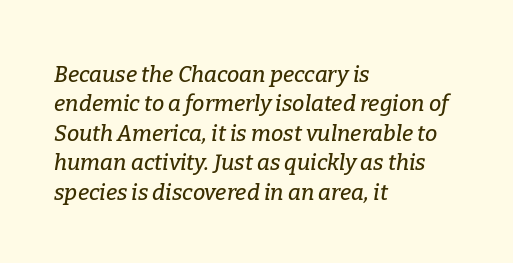
The image shows 22 px text type, italic (leaning right); set left-aligned, normal line spacing (1.34x), normal letter spacing, not underlined.
